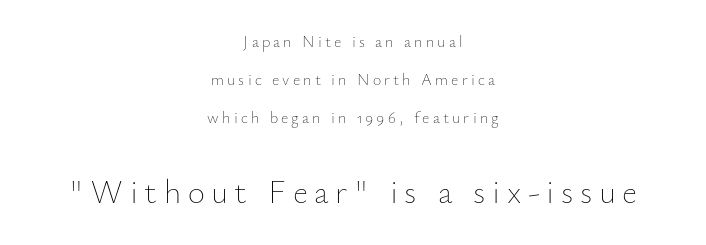
The image shows 33 px thin type, upright; set centered, loose line spacing (2.36x), unusually wide letter spacing (+0.2 em), not underlined; the second (bottom) block is 2.06x larger; low stroke contrast and a small x-height.
